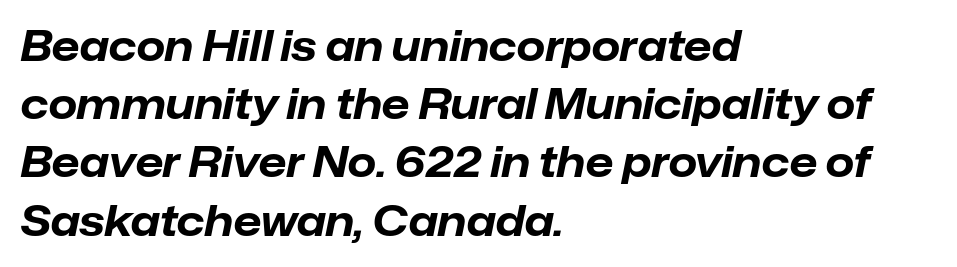
Q: Is the text bold? A: Yes.
Q: Is the text italic (slanted)? A: Yes, it leans right by about 12 degrees.
Q: Is the text underlined? A: No.
Q: How is the paragraph aligned? A: Left-aligned.
Q: Is the spacing between letters normal or unusually wide? A: Normal.
Q: Is the spacing between lines tight, normal or loose? A: Normal.
Q: Width (condensed, normal, or wide)? A: Normal.
Q: Stroke contrast? A: Low.
Q: x-height? A: Medium.
Q: Monospaced? A: No.
